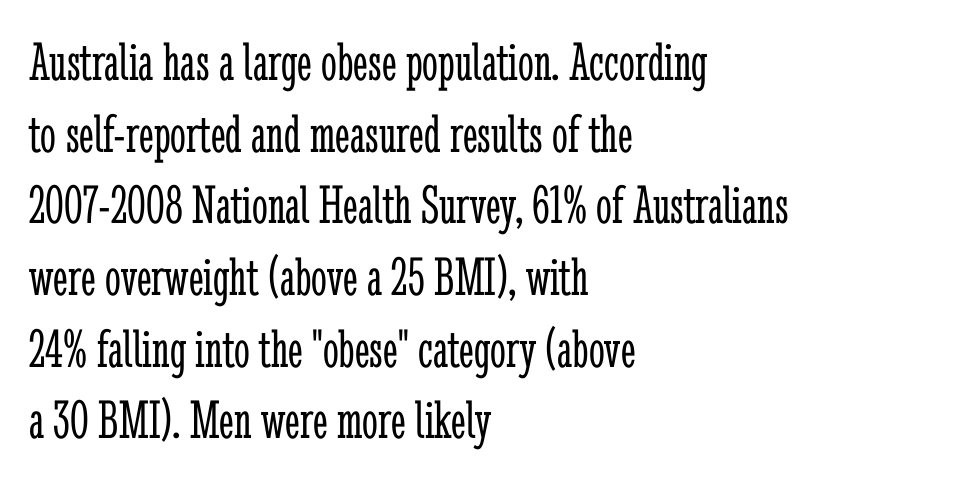
Q: Is the text bold? A: No.
Q: Is the text italic (slanted)? A: No, it is upright.
Q: Is the typeface a serif or a sans-serif typeface? A: Serif.
Q: Is the text underlined? A: No.
Q: How is the paragraph aligned? A: Left-aligned.
Q: Is the spacing between letters normal or unusually wide? A: Normal.
Q: Is the spacing between lines tight, normal or loose? A: Normal.
Q: Width (condensed, normal, or wide)? A: Condensed.
Q: Stroke contrast? A: Low.
Q: x-height? A: Medium.
Q: Monospaced? A: No.
